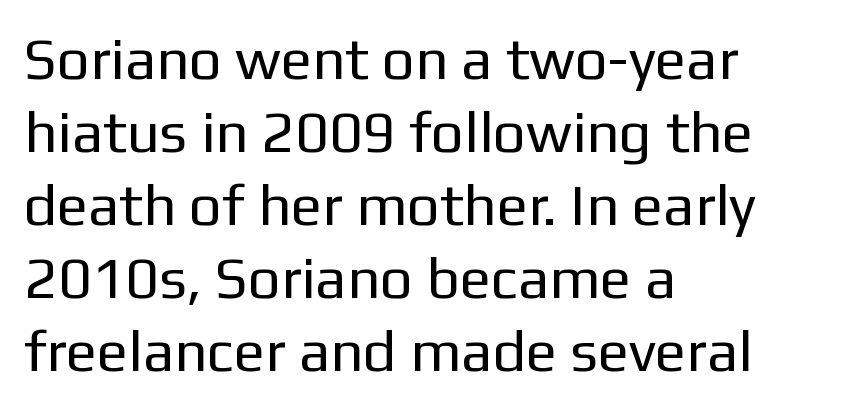
Q: Is the text bold? A: No.
Q: Is the text italic (slanted)? A: No, it is upright.
Q: Is the typeface a serif or a sans-serif typeface? A: Sans-serif.
Q: Is the text underlined? A: No.
Q: How is the paragraph aligned? A: Left-aligned.
Q: Is the spacing between letters normal or unusually wide? A: Normal.
Q: Is the spacing between lines tight, normal or loose? A: Normal.
Q: Width (condensed, normal, or wide)? A: Normal.
Q: Stroke contrast? A: Low.
Q: x-height? A: Medium.
Q: Monospaced? A: No.
